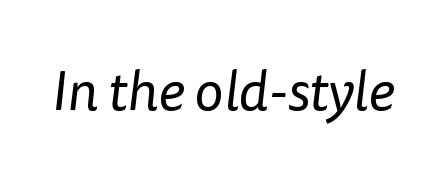
The image shows 56 px regular-weight sans-serif type; set normal letter spacing, not underlined; low stroke contrast and a medium x-height.
